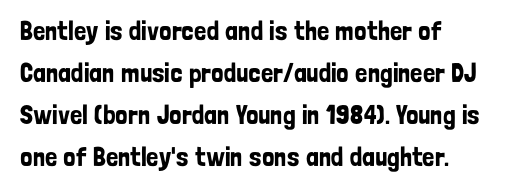
Q: Is the text italic (slanted)? A: No, it is upright.
Q: Is the text underlined? A: No.
Q: How is the paragraph aligned? A: Left-aligned.
Q: Is the spacing between letters normal or unusually wide? A: Normal.
Q: Is the spacing between lines tight, normal or loose? A: Normal.
